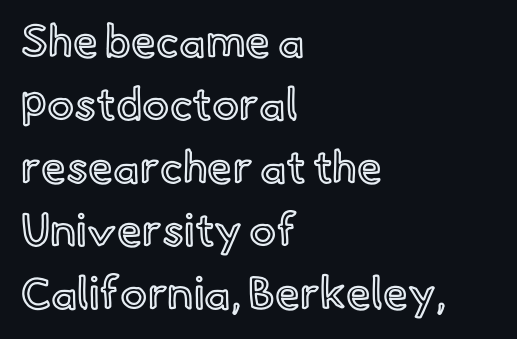
{"italic": "no", "width": "normal", "x_height": "small", "monospaced": "no", "underline": "no", "align": "left", "line_spacing": "normal", "line_spacing_ratio": 1.4, "letter_spacing": "normal", "letter_spacing_em": 0.0, "glyph_px": 45}
